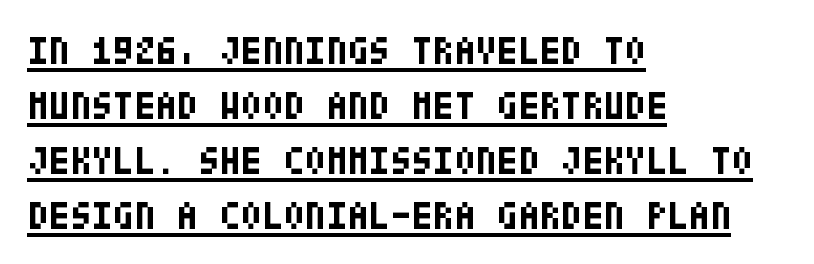
{"serif": "no", "italic": "no", "bold": "yes", "weight": "bold", "width": "condensed", "stroke_contrast": "low", "x_height": "large", "underline": "yes", "align": "left", "line_spacing": "normal", "line_spacing_ratio": 1.41, "letter_spacing": "normal", "letter_spacing_em": 0.0, "glyph_px": 39}
